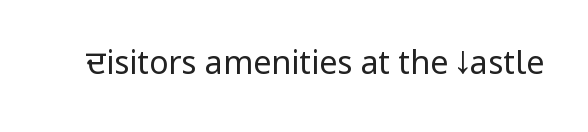
Is the type heavy? It reads as light-to-regular instead. Nope, not italic — everything's standing straight. No feet cap the strokes, marking this as sans-serif type. Words appear dense and cohesive because spacing is normal. Looks like regular typesetting: each glyph gets only the width it needs.
